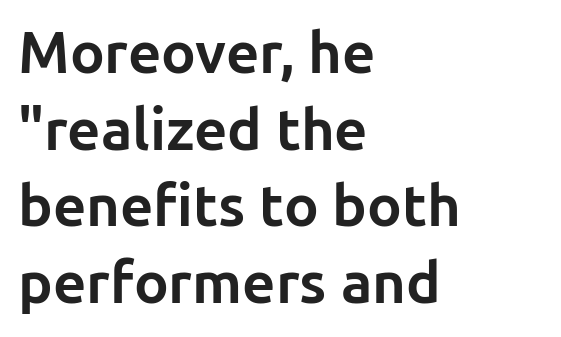
The image shows 58 px bold sans-serif type, upright; set left-aligned, normal line spacing (1.32x), normal letter spacing, not underlined; low stroke contrast and a medium x-height.
